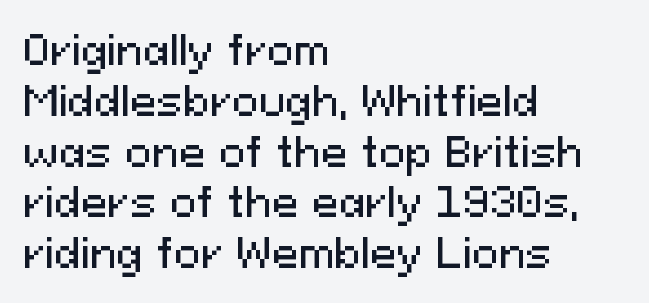
Glyph-to-glyph distance matches everyday printed text. Alignment: flush left. Does the type have serifs? No, each stem ends abruptly. This sample has the flowing, uneven cadence of proportional lettering.
